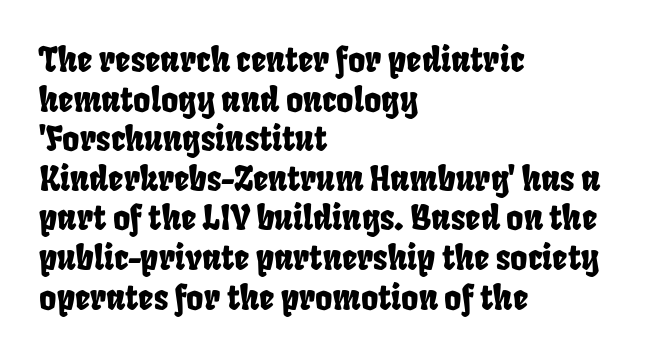
The image shows 33 px condensed sans-serif type; set left-aligned, line spacing 1.2x, normal letter spacing, not underlined; low stroke contrast and a large x-height.
